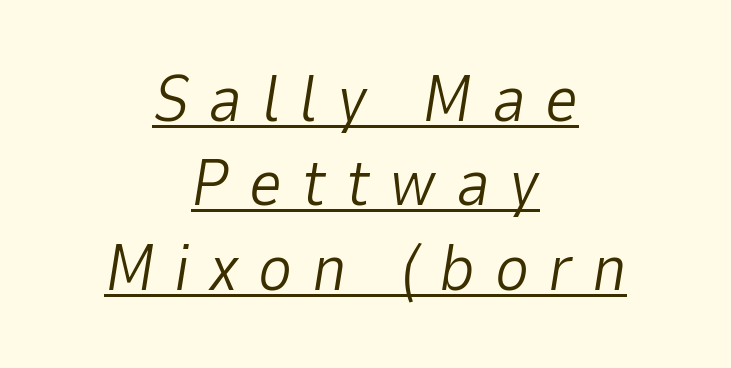
Q: Is the text bold? A: No.
Q: Is the text italic (slanted)? A: Yes, it leans right by about 9 degrees.
Q: Is the text underlined? A: Yes.
Q: How is the paragraph aligned? A: Centered.
Q: Is the spacing between letters normal or unusually wide? A: Unusually wide.
Q: Is the spacing between lines tight, normal or loose? A: Normal.
Q: Width (condensed, normal, or wide)? A: Normal.
Q: Stroke contrast? A: Low.
Q: x-height? A: Medium.
Q: Monospaced? A: No.
